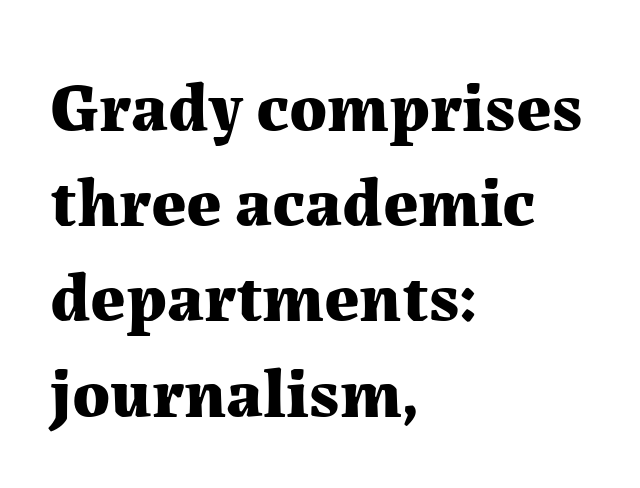
Q: Is the text bold? A: Yes.
Q: Is the text italic (slanted)? A: No, it is upright.
Q: Is the typeface a serif or a sans-serif typeface? A: Serif.
Q: Is the text underlined? A: No.
Q: How is the paragraph aligned? A: Left-aligned.
Q: Is the spacing between letters normal or unusually wide? A: Normal.
Q: Is the spacing between lines tight, normal or loose? A: Normal.
Q: Width (condensed, normal, or wide)? A: Normal.
Q: Stroke contrast? A: Medium.
Q: x-height? A: Medium.
Q: Monospaced? A: No.
